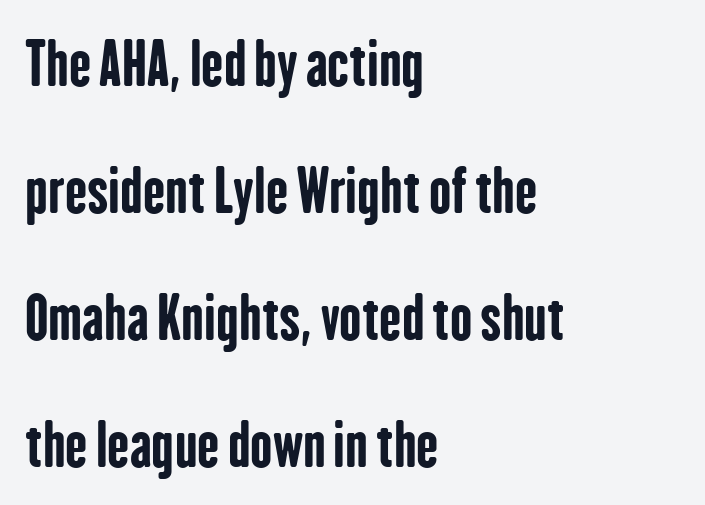
The image shows 59 px bold, condensed sans-serif type, upright; set left-aligned, loose line spacing (2.15x), normal letter spacing, not underlined; low stroke contrast and a medium x-height.
